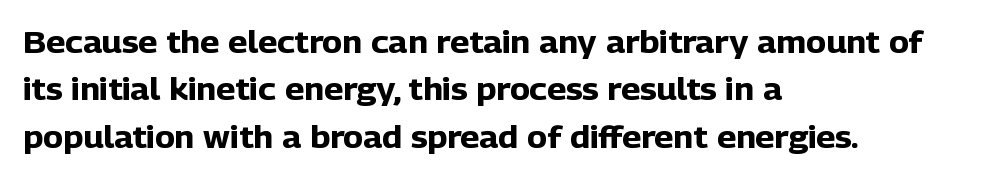
{"serif": "no", "italic": "no", "bold": "yes", "weight": "heavy", "width": "normal", "stroke_contrast": "low", "x_height": "medium", "monospaced": "no", "underline": "no", "align": "left", "line_spacing": "normal", "line_spacing_ratio": 1.58, "letter_spacing": "normal", "letter_spacing_em": 0.0, "glyph_px": 30}
